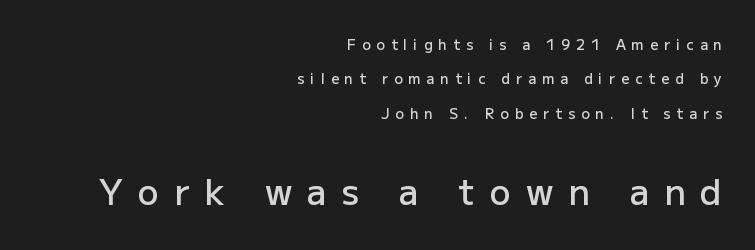
{"serif": "no", "italic": "no", "bold": "semi", "weight": "semibold", "width": "normal", "stroke_contrast": "low", "x_height": "medium", "monospaced": "no", "underline": "no", "align": "right", "line_spacing": "loose", "line_spacing_ratio": 2.46, "letter_spacing": "wide", "letter_spacing_em": 0.43, "larger_block": "second", "size_ratio": 2.5, "glyph_px": 35}
